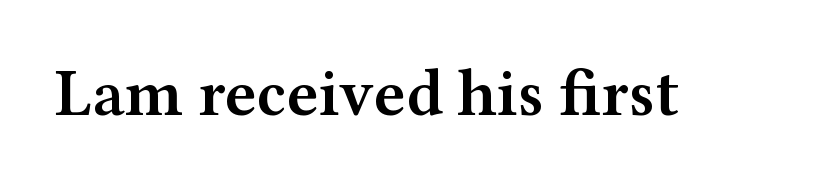
The face used here is seriffed, in the tradition of book romans. The rendering uses natural spacing where letterforms have individual widths. The letterforms sit shoulder to shoulder at normal distance. Lines of text with bare space underneath. If you drew a line through each stem, it would be perfectly vertical.
